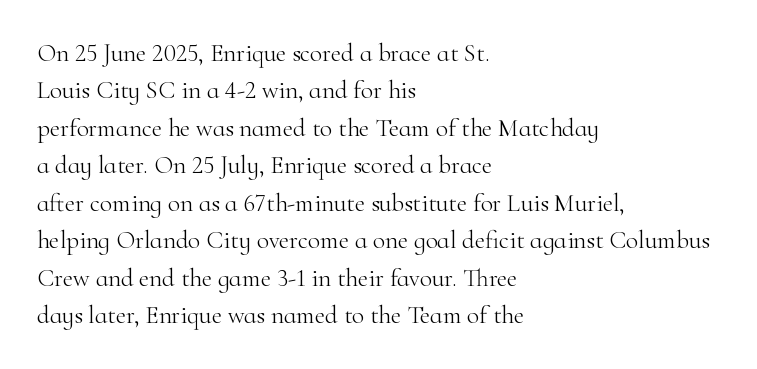
In CSS terms this would be text-align: left. Descenders are the only things crossing below the line. One glance says typical: line gaps are just what's usual. This is the regular roman posture of the typeface.
